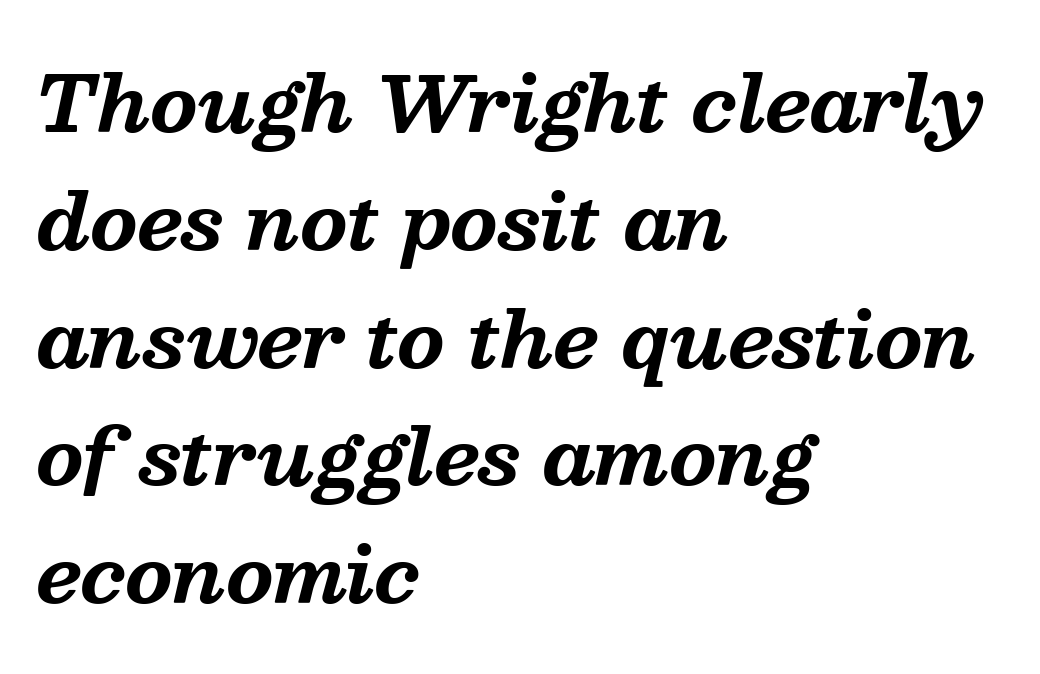
The rendering uses natural spacing where letterforms have individual widths. Each line starts at the same left margin while the right side varies. The text was rendered using a seriffed face with decorative stroke endings. Line spacing here is normal. The face used here is rendered with its standard letterfit.
